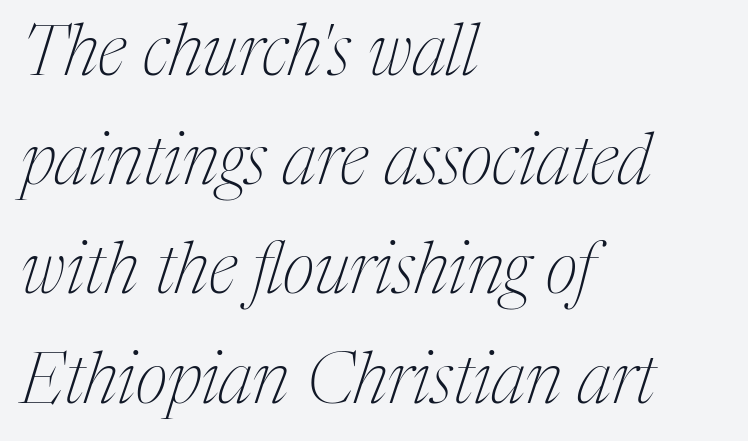
Lines of text with bare space underneath. This sample uses a serif face. Compared with a typical body face, this is equally light or lighter still. You can tell it's italic because the verticals aren't actually vertical.
